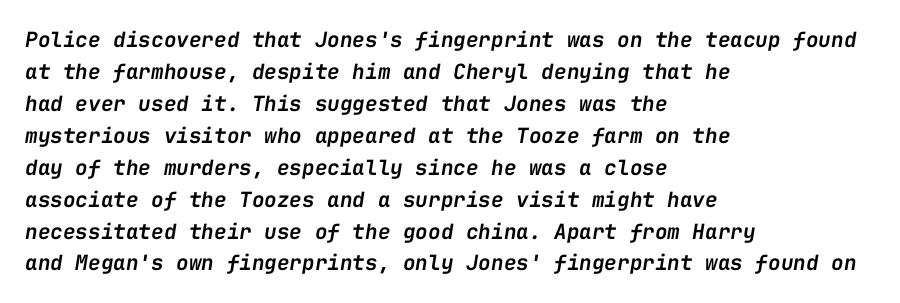
The image shows 21 px text type, italic (leaning right); set left-aligned, normal line spacing (1.52x), normal letter spacing, not underlined.
